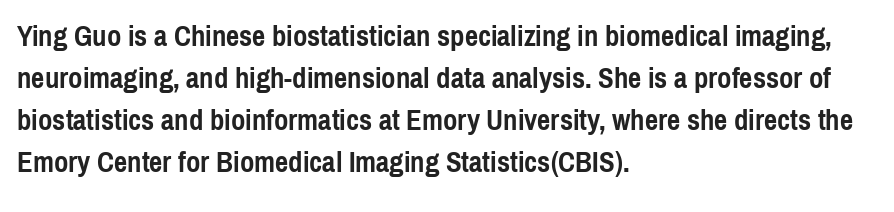
Q: Is the text bold? A: Yes.
Q: Is the text italic (slanted)? A: No, it is upright.
Q: Is the typeface a serif or a sans-serif typeface? A: Sans-serif.
Q: Is the text underlined? A: No.
Q: How is the paragraph aligned? A: Left-aligned.
Q: Is the spacing between letters normal or unusually wide? A: Normal.
Q: Is the spacing between lines tight, normal or loose? A: Normal.
Q: Width (condensed, normal, or wide)? A: Condensed.
Q: x-height? A: Medium.
Q: Monospaced? A: No.
